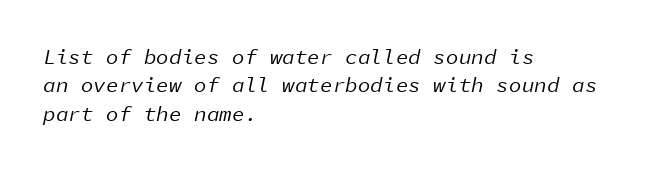
Q: Is the text bold? A: No.
Q: Is the text italic (slanted)? A: Yes, it leans right by about 11 degrees.
Q: Is the text underlined? A: No.
Q: How is the paragraph aligned? A: Left-aligned.
Q: Is the spacing between letters normal or unusually wide? A: Normal.
Q: Is the spacing between lines tight, normal or loose? A: Normal.
